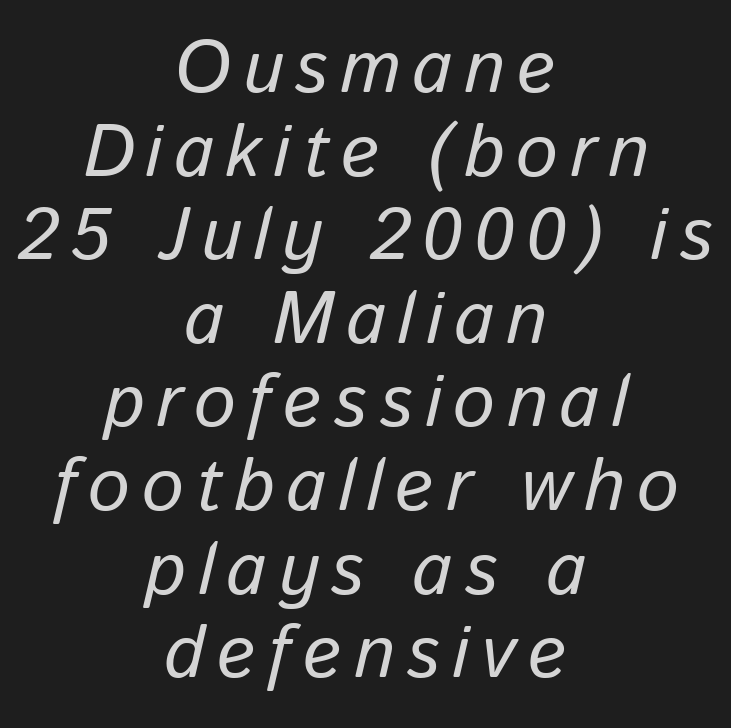
Words float on clear page, feet unadorned. Rows of type sit shoulder to shoulder in the vertical direction. This sample has the flowing, uneven cadence of proportional lettering. Is the block centered? Yes — each line is placed symmetrically about the middle.
